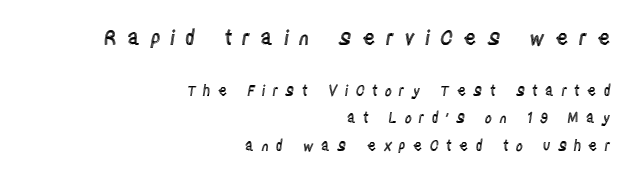
{"underline": "no", "align": "right", "line_spacing": "loose", "line_spacing_ratio": 1.95, "letter_spacing": "wide", "letter_spacing_em": 0.49, "larger_block": "first", "size_ratio": 1.43, "glyph_px": 20}
